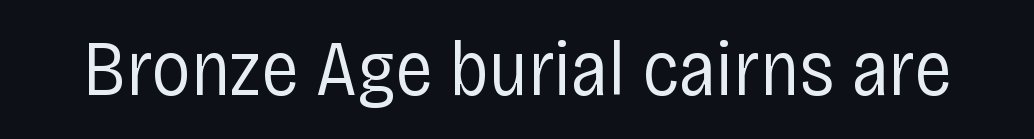
{"serif": "no", "italic": "no", "bold": "no", "weight": "regular", "width": "condensed", "stroke_contrast": "low", "x_height": "large", "monospaced": "no", "underline": "no", "letter_spacing": "normal", "letter_spacing_em": 0.0, "glyph_px": 78}
